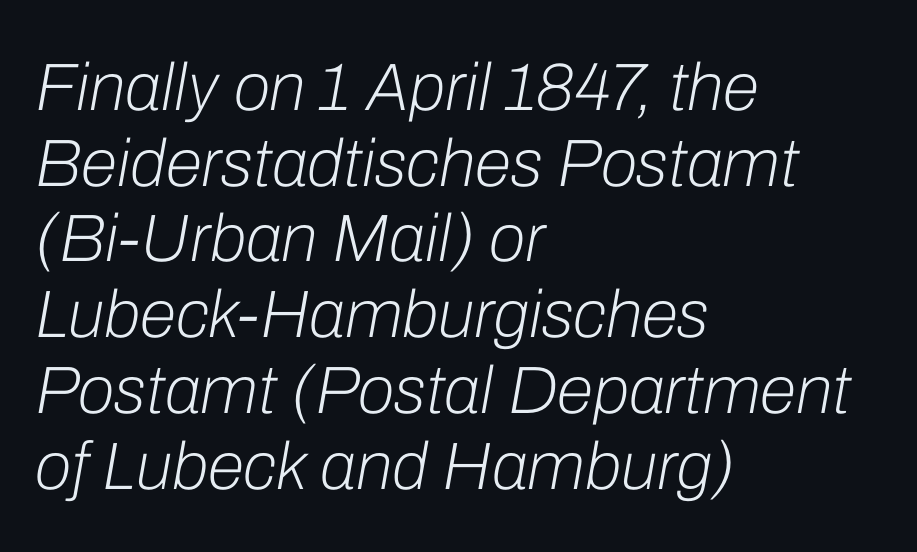
Q: Is the text bold? A: No.
Q: Is the text italic (slanted)? A: Yes, it leans right by about 10 degrees.
Q: Is the text underlined? A: No.
Q: How is the paragraph aligned? A: Left-aligned.
Q: Is the spacing between letters normal or unusually wide? A: Normal.
Q: Is the spacing between lines tight, normal or loose? A: Tight.
Q: Width (condensed, normal, or wide)? A: Normal.
Q: Stroke contrast? A: Low.
Q: x-height? A: Medium.
Q: Monospaced? A: No.
